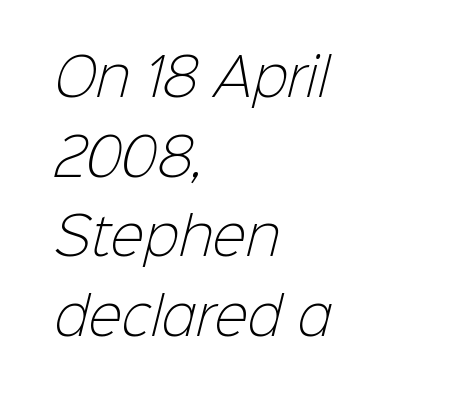
The image shows 51 px light sans-serif type; set left-aligned, normal line spacing (1.56x), normal letter spacing, not underlined; low stroke contrast and a medium x-height.
